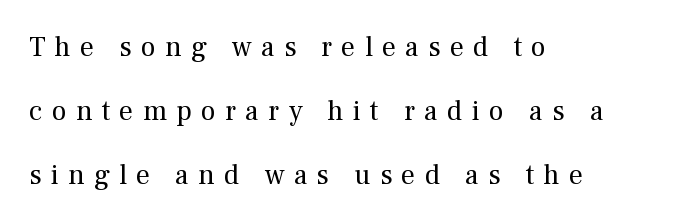
{"serif": "yes", "italic": "no", "bold": "no", "weight": "regular", "width": "normal", "stroke_contrast": "medium", "x_height": "medium", "monospaced": "no", "underline": "no", "align": "left", "line_spacing": "loose", "line_spacing_ratio": 2.28, "letter_spacing": "wide", "letter_spacing_em": 0.33, "glyph_px": 28}
